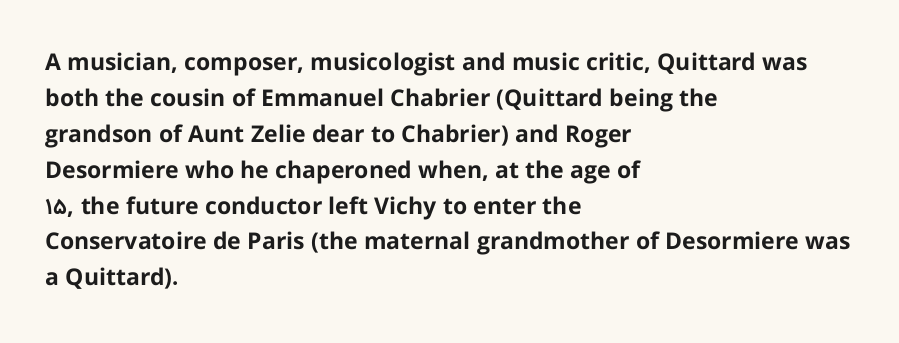
Q: Is the text bold? A: Yes.
Q: Is the text italic (slanted)? A: No, it is upright.
Q: Is the text underlined? A: No.
Q: How is the paragraph aligned? A: Left-aligned.
Q: Is the spacing between letters normal or unusually wide? A: Normal.
Q: Is the spacing between lines tight, normal or loose? A: Normal.
